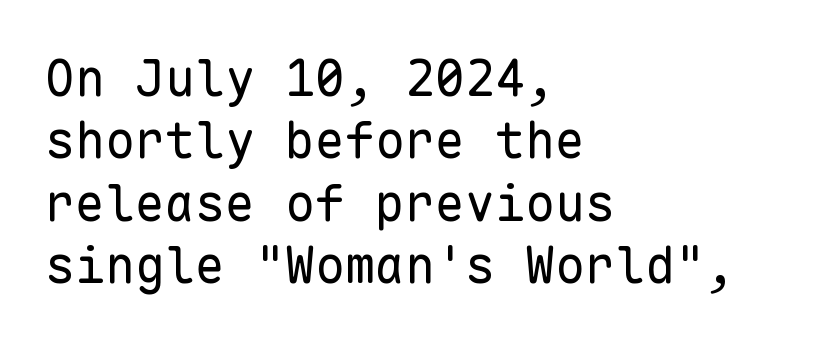
{"serif": "no", "italic": "no", "bold": "no", "weight": "regular", "width": "normal", "stroke_contrast": "low", "x_height": "medium", "monospaced": "yes", "underline": "no", "align": "left", "line_spacing": "normal", "line_spacing_ratio": 1.25, "letter_spacing": "normal", "letter_spacing_em": 0.0, "glyph_px": 50}
